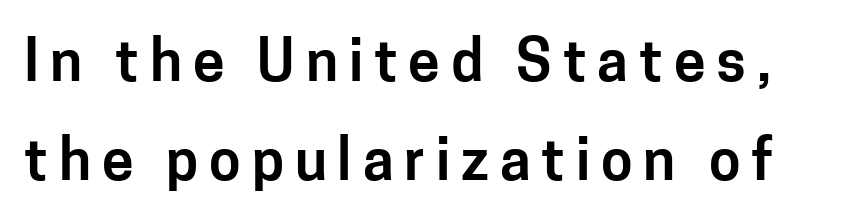
{"serif": "no", "italic": "no", "width": "normal", "stroke_contrast": "low", "x_height": "medium", "monospaced": "no", "underline": "no", "line_spacing_ratio": 1.74, "glyph_px": 57}
